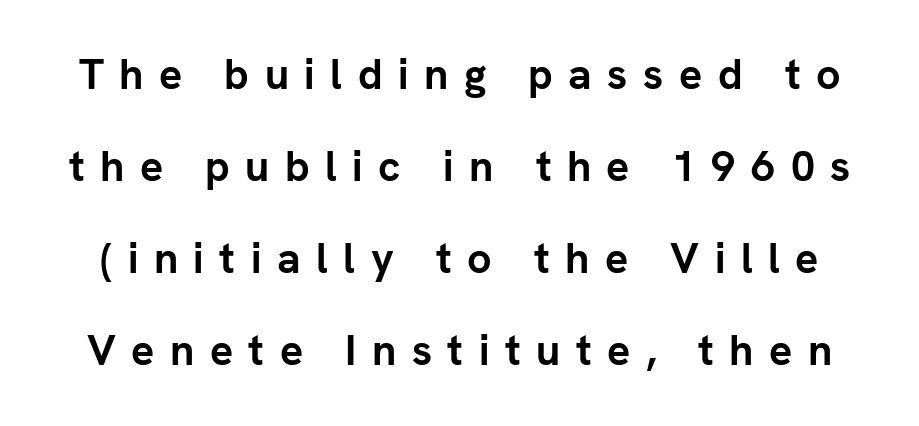
Looks like regular typesetting: each glyph gets only the width it needs. Bare-footed words on every line. A dark, heavy texture on the line: the type is bold. Horizontal bands of white between lines are thick stripes. The line texture is sparse and dotted thanks to wide tracking. Unlike italic type, these characters show no tilt at all.
